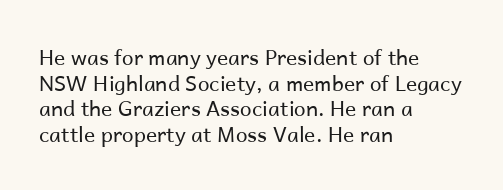
Q: Is the text bold? A: No.
Q: Is the text italic (slanted)? A: No, it is upright.
Q: Is the text underlined? A: No.
Q: How is the paragraph aligned? A: Left-aligned.
Q: Is the spacing between letters normal or unusually wide? A: Normal.
